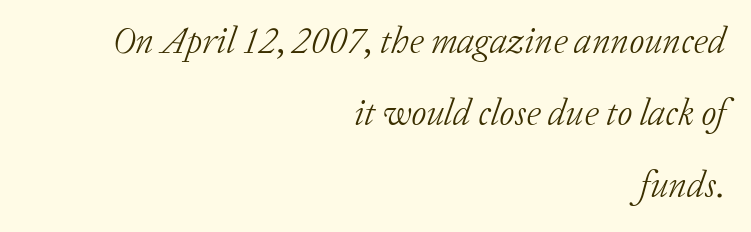
{"serif": "yes", "italic": "yes", "lean": "right", "slant_degrees": 20, "bold": "no", "weight": "light", "width": "normal", "stroke_contrast": "low", "x_height": "medium", "monospaced": "no", "underline": "no", "align": "right", "line_spacing": "loose", "line_spacing_ratio": 1.94, "letter_spacing": "normal", "letter_spacing_em": 0.0, "glyph_px": 37}
